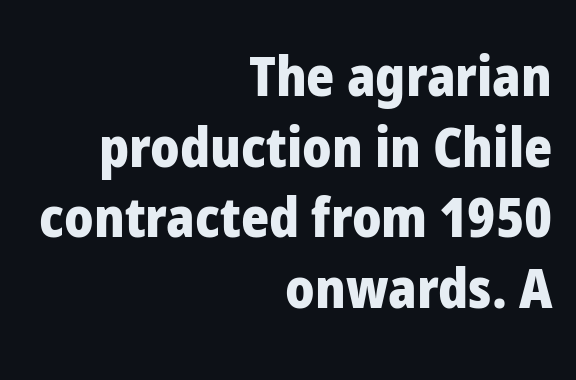
If you drew a ruler down the right edge, every line would touch it. The face used here is a sans, in the tradition of grotesques and geometrics. Upright lettering throughout. The string is rendered with underlining switched off.
